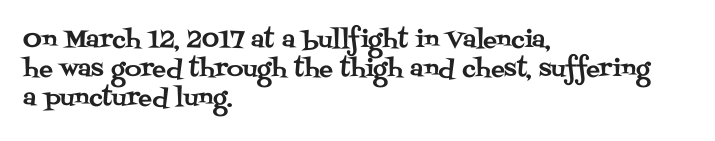
{"italic": "no", "underline": "no", "align": "left", "line_spacing": "normal", "line_spacing_ratio": 1.27, "letter_spacing": "normal", "letter_spacing_em": 0.0, "glyph_px": 23}
